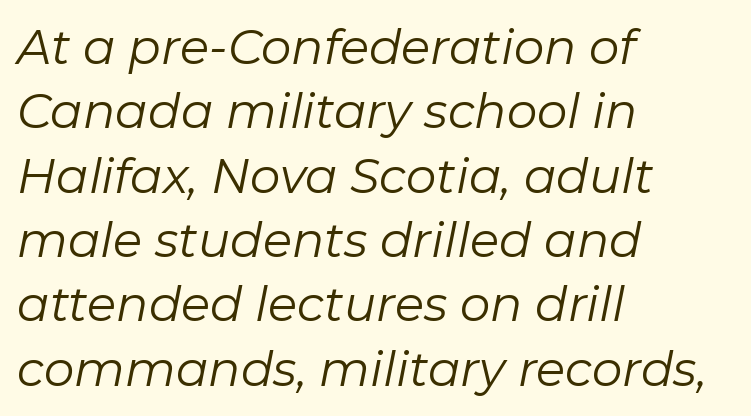
Q: Is the text bold? A: No.
Q: Is the text italic (slanted)? A: Yes, it leans right by about 11 degrees.
Q: Is the text underlined? A: No.
Q: How is the paragraph aligned? A: Left-aligned.
Q: Is the spacing between letters normal or unusually wide? A: Normal.
Q: Is the spacing between lines tight, normal or loose? A: Normal.
Q: Width (condensed, normal, or wide)? A: Normal.
Q: Stroke contrast? A: Low.
Q: x-height? A: Medium.
Q: Monospaced? A: No.
